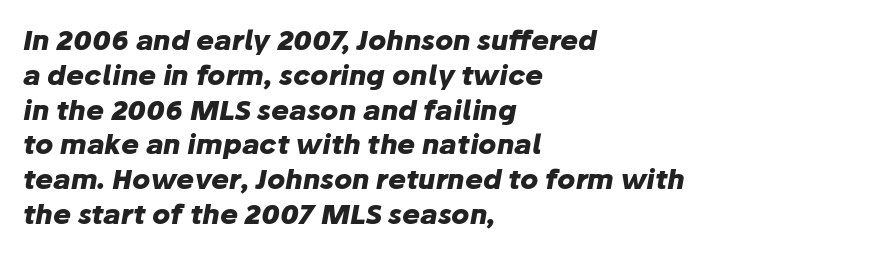
Q: Is the text bold? A: Yes.
Q: Is the text italic (slanted)? A: Yes, it leans right by about 10 degrees.
Q: Is the text underlined? A: No.
Q: How is the paragraph aligned? A: Left-aligned.
Q: Is the spacing between letters normal or unusually wide? A: Normal.
Q: Is the spacing between lines tight, normal or loose? A: Normal.
